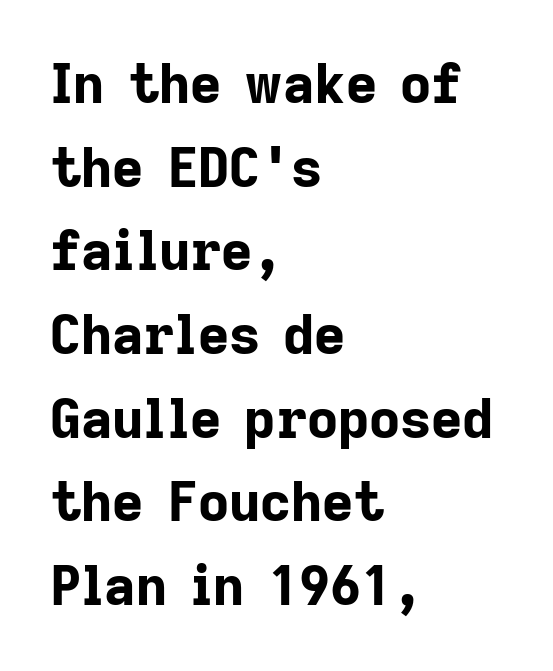
{"serif": "no", "italic": "no", "bold": "yes", "weight": "bold", "width": "normal", "stroke_contrast": "low", "x_height": "medium", "monospaced": "no", "underline": "no", "align": "left", "line_spacing": "normal", "line_spacing_ratio": 1.55, "letter_spacing": "normal", "letter_spacing_em": 0.0, "glyph_px": 54}
